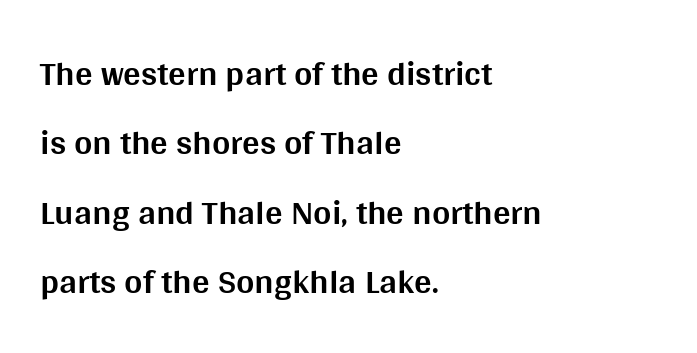
Q: Is the text bold? A: Yes.
Q: Is the text italic (slanted)? A: No, it is upright.
Q: Is the typeface a serif or a sans-serif typeface? A: Sans-serif.
Q: Is the text underlined? A: No.
Q: How is the paragraph aligned? A: Left-aligned.
Q: Is the spacing between letters normal or unusually wide? A: Normal.
Q: Is the spacing between lines tight, normal or loose? A: Loose.
Q: Width (condensed, normal, or wide)? A: Normal.
Q: Stroke contrast? A: Medium.
Q: x-height? A: Large.
Q: Monospaced? A: No.
